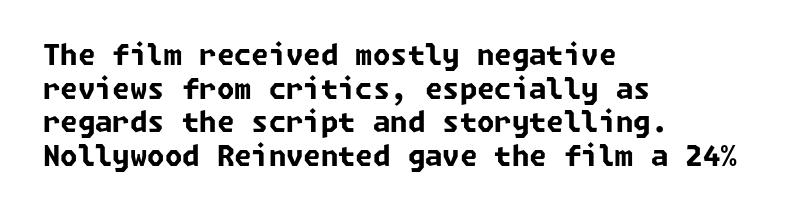
The image shows 28 px bold sans-serif type; set left-aligned, line spacing 1.2x, normal letter spacing, not underlined; low stroke contrast and a medium x-height.
